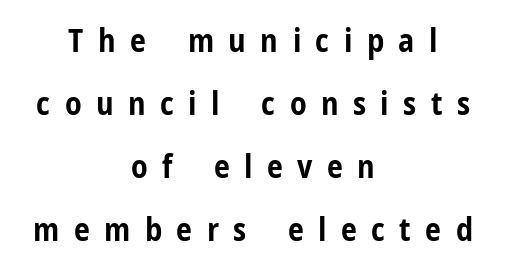
Caption: expanded tracking, letters set apart. No word sits above an underline. A centered setting, common on invitations and titles, is used for this passage. These lines were composed using upright roman letters. What kind of face is this? One without serifs — a sans.
